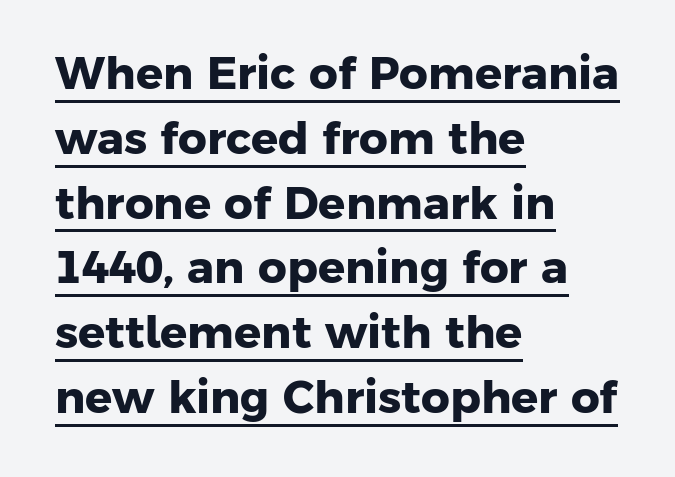
Q: Is the text bold? A: Yes.
Q: Is the typeface a serif or a sans-serif typeface? A: Sans-serif.
Q: Is the text underlined? A: Yes.
Q: How is the paragraph aligned? A: Left-aligned.
Q: Is the spacing between letters normal or unusually wide? A: Normal.
Q: Is the spacing between lines tight, normal or loose? A: Normal.
Q: Width (condensed, normal, or wide)? A: Normal.
Q: Stroke contrast? A: Low.
Q: x-height? A: Medium.
Q: Monospaced? A: No.
